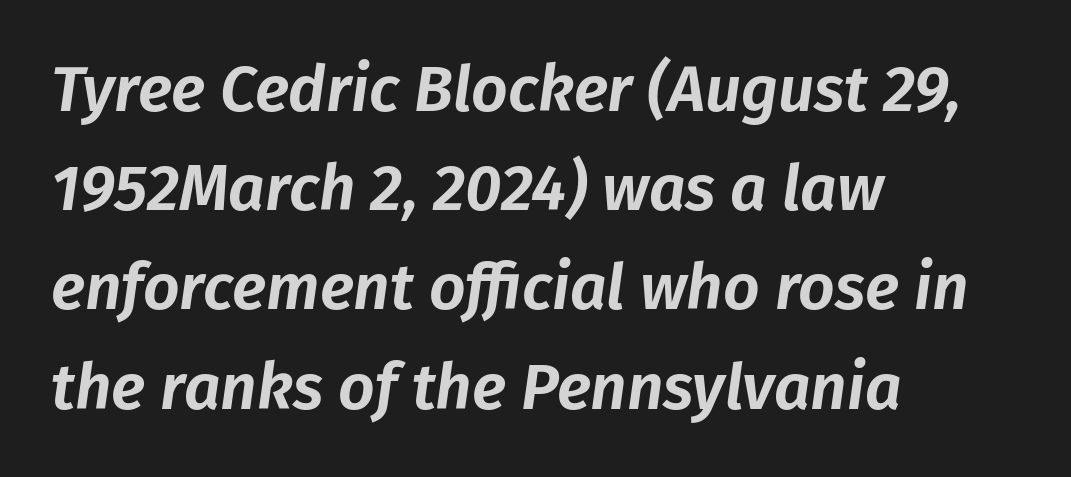
The image shows 64 px text type, italic (leaning right); set left-aligned, normal line spacing (1.55x), normal letter spacing, not underlined; low stroke contrast and a medium x-height.
